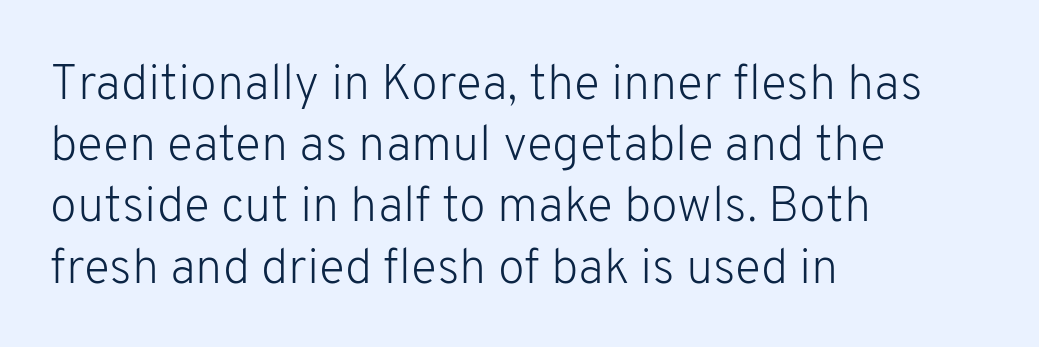
Q: Is the text bold? A: No.
Q: Is the text italic (slanted)? A: No, it is upright.
Q: Is the typeface a serif or a sans-serif typeface? A: Sans-serif.
Q: Is the text underlined? A: No.
Q: How is the paragraph aligned? A: Left-aligned.
Q: Is the spacing between letters normal or unusually wide? A: Normal.
Q: Is the spacing between lines tight, normal or loose? A: Normal.
Q: Width (condensed, normal, or wide)? A: Normal.
Q: Stroke contrast? A: Low.
Q: x-height? A: Medium.
Q: Monospaced? A: No.
